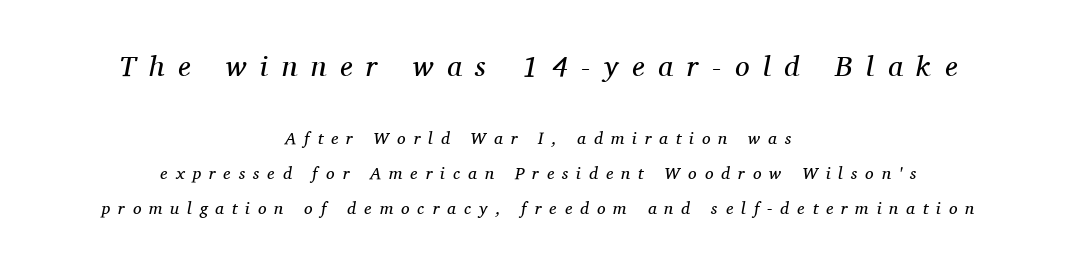
The image shows 29 px regular-weight serif type, italic (leaning right); set centered, loose line spacing (2.04x), unusually wide letter spacing (+0.47 em), not underlined; the first (top) block is 1.71x larger; medium stroke contrast and a medium x-height.
